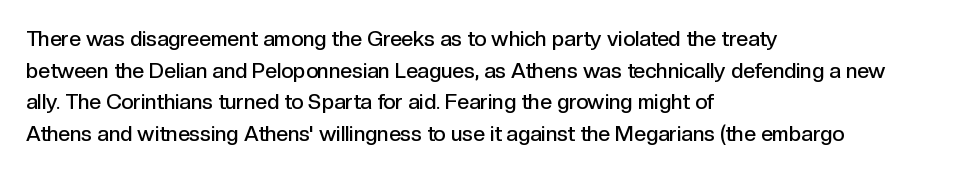
{"italic": "no", "bold": "semi", "underline": "no", "align": "left", "line_spacing": "normal", "line_spacing_ratio": 1.51, "letter_spacing": "normal", "letter_spacing_em": 0.0, "glyph_px": 21}
